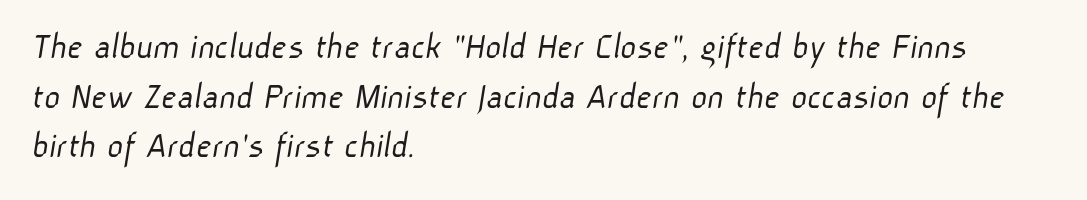
Q: Is the text bold? A: No.
Q: Is the typeface a serif or a sans-serif typeface? A: Sans-serif.
Q: Is the text underlined? A: No.
Q: How is the paragraph aligned? A: Left-aligned.
Q: Is the spacing between letters normal or unusually wide? A: Normal.
Q: Is the spacing between lines tight, normal or loose? A: Normal.
Q: Width (condensed, normal, or wide)? A: Normal.
Q: Stroke contrast? A: Low.
Q: x-height? A: Medium.
Q: Monospaced? A: No.
